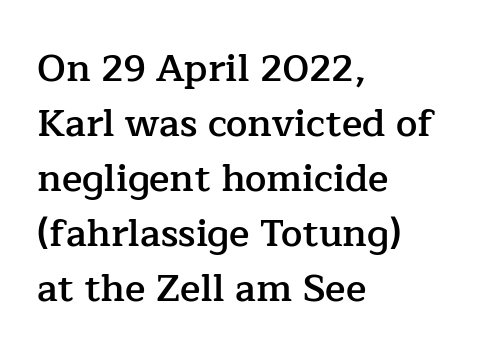
Q: Is the text bold? A: Semi-bold.
Q: Is the text italic (slanted)? A: No, it is upright.
Q: Is the typeface a serif or a sans-serif typeface? A: Serif.
Q: Is the text underlined? A: No.
Q: How is the paragraph aligned? A: Left-aligned.
Q: Is the spacing between letters normal or unusually wide? A: Normal.
Q: Is the spacing between lines tight, normal or loose? A: Normal.
Q: Width (condensed, normal, or wide)? A: Normal.
Q: Stroke contrast? A: Low.
Q: x-height? A: Medium.
Q: Monospaced? A: No.
